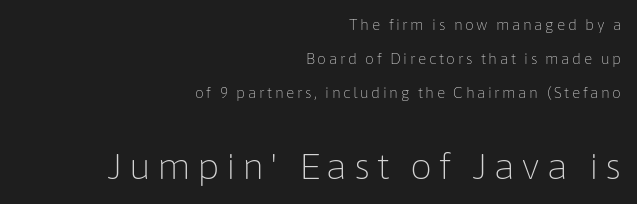
The rendering uses natural spacing where letterforms have individual widths. In terms of leading, this rendering errs on the spacious side. What kind of face is this? One without serifs — a sans. Letters have the restrained weight of plain body copy at most. Of the two passages, the one underneath uses the larger point size. The lines are quadded right.
